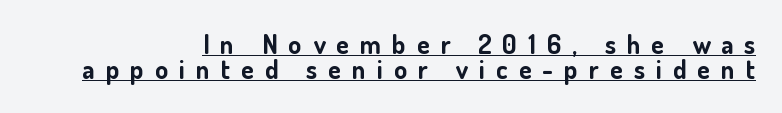
I'd describe the lettering as bold — thick and assertive. A flush-right, rag-left setting is used for this passage. Tightly led — the rows are bunched. If you drew a line through each stem, it would be perfectly vertical. This is underlined copy, the kind a proofreader might mark for attention. The type is letterspaced generously, with wide tracking.
